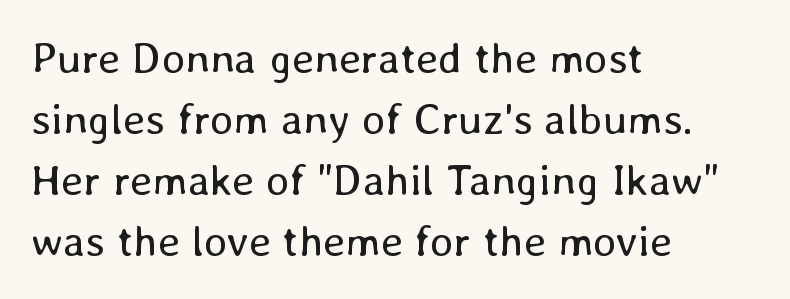
Q: Is the text bold? A: No.
Q: Is the text italic (slanted)? A: No, it is upright.
Q: Is the text underlined? A: No.
Q: How is the paragraph aligned? A: Left-aligned.
Q: Is the spacing between letters normal or unusually wide? A: Normal.
Q: Is the spacing between lines tight, normal or loose? A: Normal.
Q: Width (condensed, normal, or wide)? A: Normal.
Q: Stroke contrast? A: Low.
Q: x-height? A: Medium.
Q: Monospaced? A: No.
